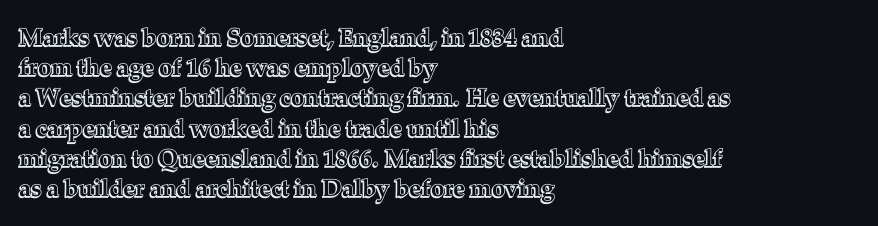
Q: Is the text italic (slanted)? A: No, it is upright.
Q: Is the text underlined? A: No.
Q: How is the paragraph aligned? A: Left-aligned.
Q: Is the spacing between letters normal or unusually wide? A: Normal.
Q: Is the spacing between lines tight, normal or loose? A: Normal.
